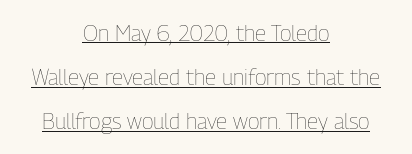
{"italic": "no", "bold": "no", "underline": "yes", "align": "center", "line_spacing": "loose", "line_spacing_ratio": 2.01, "letter_spacing": "normal", "letter_spacing_em": 0.0, "glyph_px": 22}
